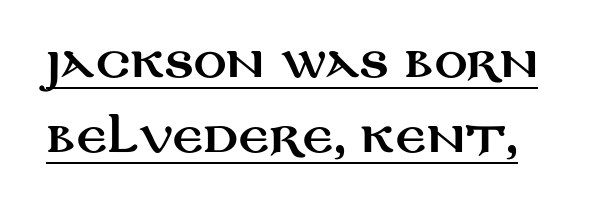
{"serif": "no", "italic": "no", "width": "wide", "stroke_contrast": "medium", "x_height": "large", "monospaced": "no", "underline": "yes", "line_spacing_ratio": 1.84, "letter_spacing": "normal", "letter_spacing_em": 0.0, "glyph_px": 41}
